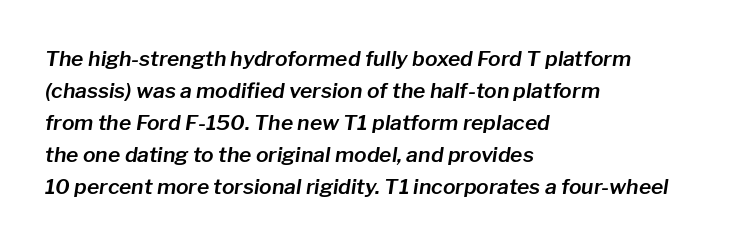
The image shows 21 px text type, italic (leaning right); set left-aligned, normal line spacing (1.52x), normal letter spacing, not underlined.
